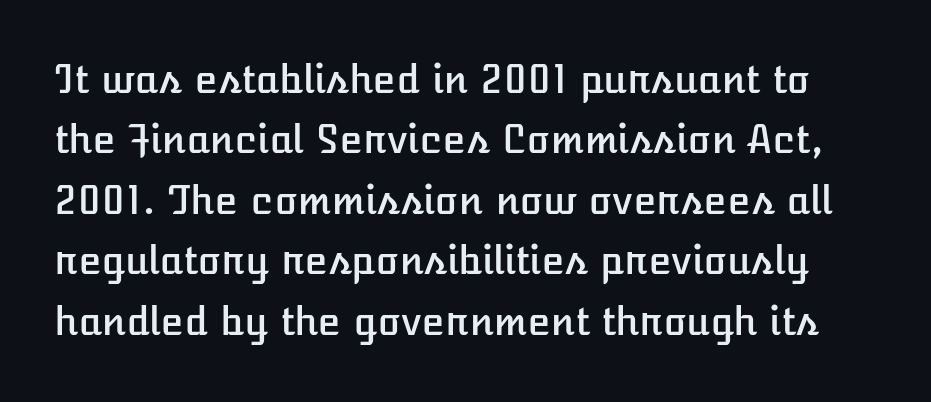
Posture: vertical. The letters sit at their default tracking, neither squeezed nor spread. Notice how descenders clear the ascenders below comfortably — that's standard leading. Nobody drew a line under any word here. Spacing verdict: proportional, widths tailored to each character.
